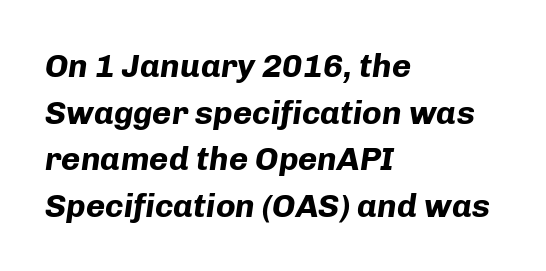
The image shows 33 px bold type, italic (leaning right); set left-aligned, normal line spacing (1.41x), normal letter spacing, not underlined; low stroke contrast and a medium x-height.
